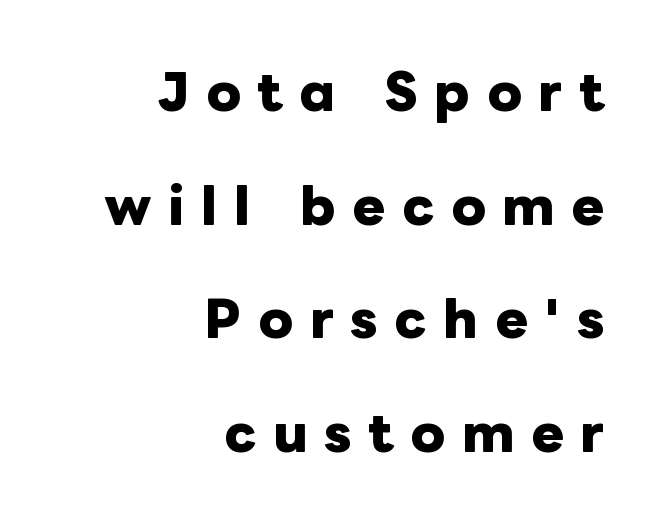
The image shows 49 px heavy type, upright; set right-aligned, loose line spacing (2.32x), unusually wide letter spacing (+0.34 em), not underlined; low stroke contrast and a medium x-height.
